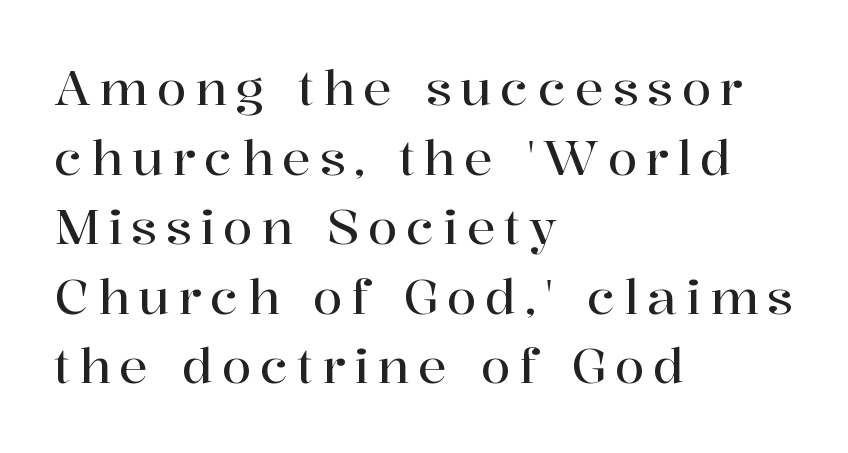
The image shows 48 px serif type, upright; set left-aligned, normal line spacing (1.45x), not underlined; high stroke contrast and a medium x-height.
